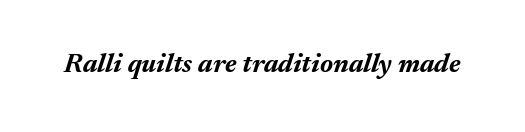
Q: Is the text bold? A: Yes.
Q: Is the text italic (slanted)? A: Yes, it leans right by about 17 degrees.
Q: Is the text underlined? A: No.
Q: Is the spacing between letters normal or unusually wide? A: Normal.
